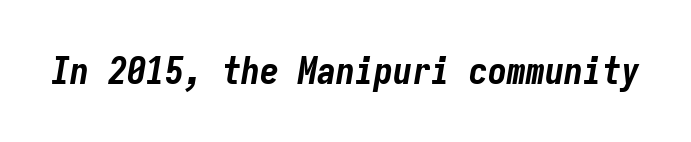
Q: Is the text bold? A: Yes.
Q: Is the text italic (slanted)? A: Yes, it leans right by about 9 degrees.
Q: Is the text underlined? A: No.
Q: Is the spacing between letters normal or unusually wide? A: Normal.
Q: Width (condensed, normal, or wide)? A: Condensed.
Q: Stroke contrast? A: Low.
Q: x-height? A: Medium.
Q: Monospaced? A: Yes.
